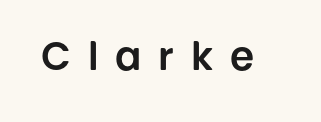
{"serif": "no", "italic": "no", "width": "normal", "stroke_contrast": "low", "x_height": "large", "monospaced": "no", "underline": "no", "letter_spacing": "wide", "letter_spacing_em": 0.43, "glyph_px": 39}
